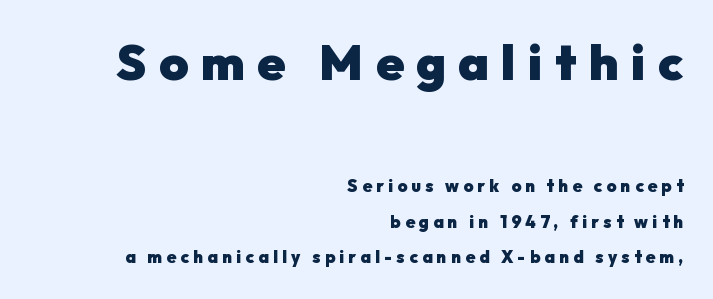
Think of a printed novel: that variable character pitch is what you see here. Just letters on the line, the space beneath them empty. Vertical strokes here are truly vertical. The typesetting leans heavy: a genuine bold.
